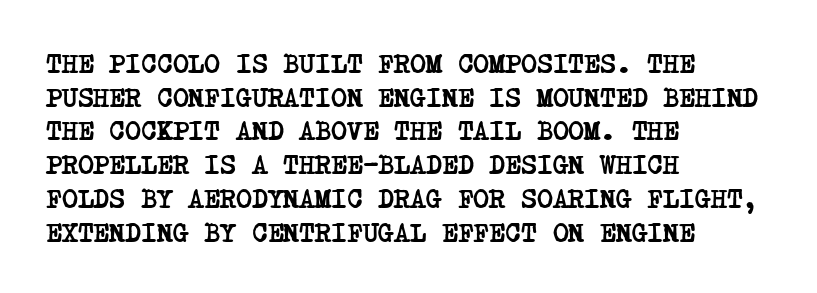
{"bold": "yes", "underline": "no", "align": "left", "line_spacing": "normal", "line_spacing_ratio": 1.25, "letter_spacing": "normal", "letter_spacing_em": 0.0, "glyph_px": 27}
